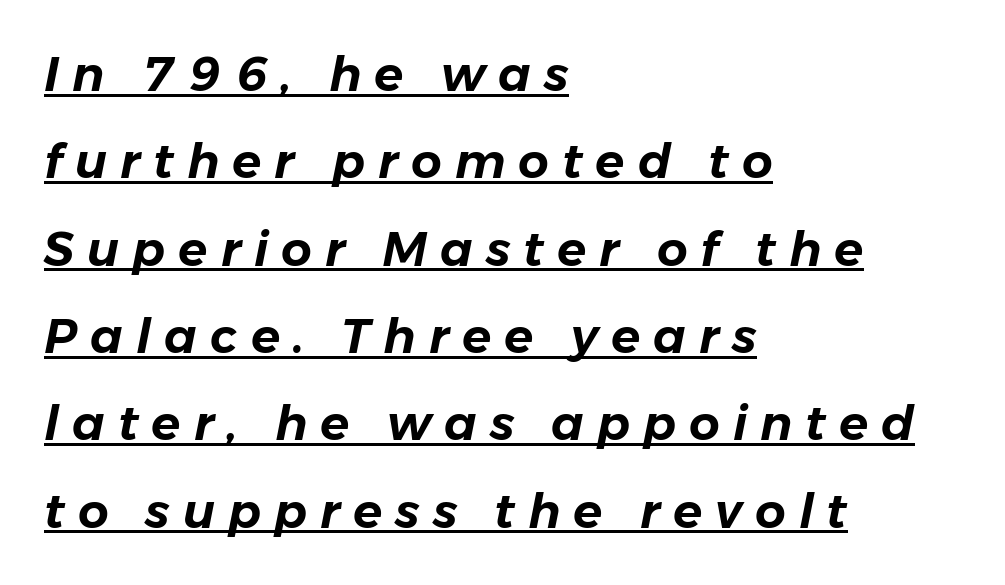
Is the letter spacing exaggerated? Yes — the characters are pushed far apart. What decoration does the sample have? An underline. Emphasis-style slanted type is in use. The compositor pushed each line to the left boundary. These lines are rendered in a variable-pitch font.
